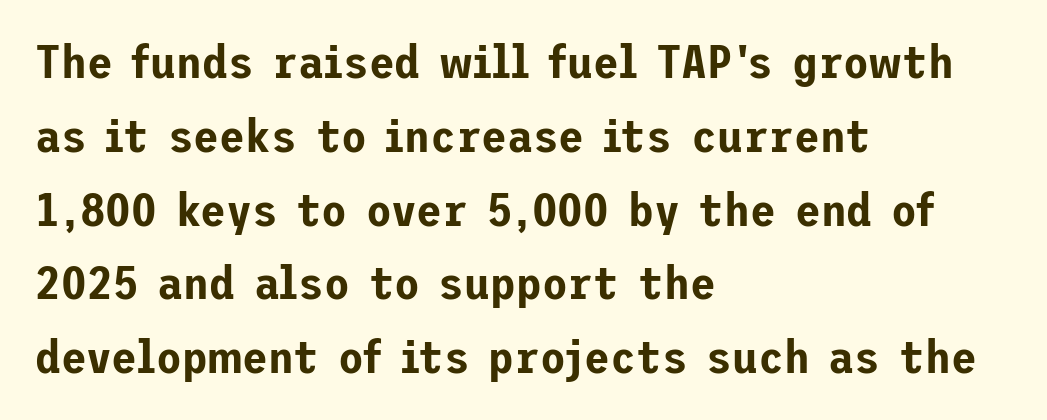
Alignment: flush left. This is the regular roman posture of the typeface. The horizontal fit of the characters is conventional and even. No feet cap the strokes, marking this as sans-serif type.
